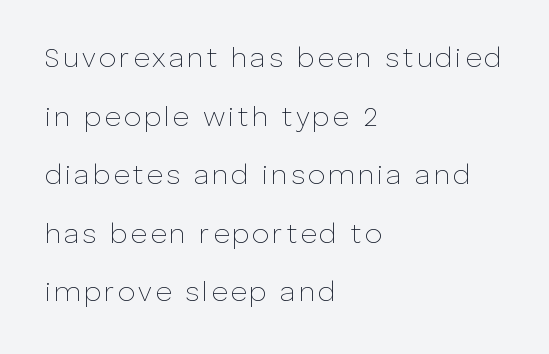
Q: Is the text bold? A: No.
Q: Is the text italic (slanted)? A: No, it is upright.
Q: Is the typeface a serif or a sans-serif typeface? A: Sans-serif.
Q: Is the text underlined? A: No.
Q: How is the paragraph aligned? A: Left-aligned.
Q: Is the spacing between lines tight, normal or loose? A: Loose.
Q: Width (condensed, normal, or wide)? A: Normal.
Q: Stroke contrast? A: Low.
Q: x-height? A: Medium.
Q: Monospaced? A: No.
